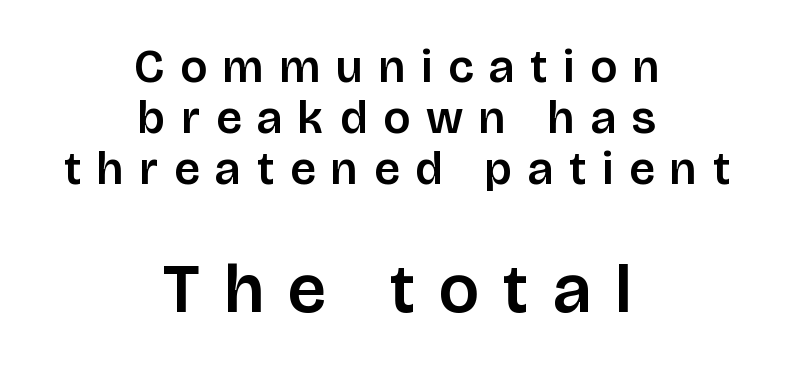
Q: Is the text italic (slanted)? A: No, it is upright.
Q: Is the typeface a serif or a sans-serif typeface? A: Sans-serif.
Q: Is the text underlined? A: No.
Q: How is the paragraph aligned? A: Centered.
Q: Is the spacing between letters normal or unusually wide? A: Unusually wide.
Q: Is the spacing between lines tight, normal or loose? A: Tight.
Q: Which block of text is set in a larger size, the first (top) or the second (bottom)? A: The second (bottom) one.
Q: Width (condensed, normal, or wide)? A: Normal.
Q: Stroke contrast? A: Low.
Q: x-height? A: Large.
Q: Monospaced? A: No.
